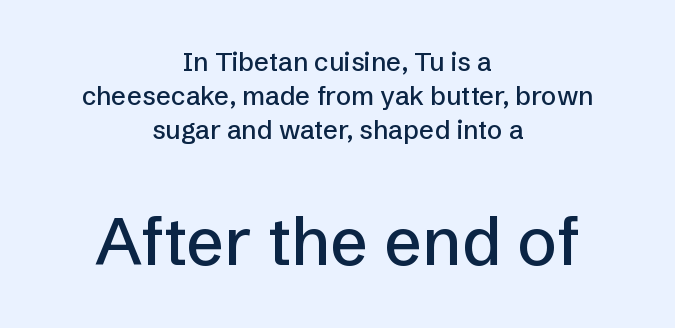
Q: Is the text italic (slanted)? A: No, it is upright.
Q: Is the typeface a serif or a sans-serif typeface? A: Sans-serif.
Q: Is the text underlined? A: No.
Q: How is the paragraph aligned? A: Centered.
Q: Is the spacing between letters normal or unusually wide? A: Normal.
Q: Is the spacing between lines tight, normal or loose? A: Normal.
Q: Which block of text is set in a larger size, the first (top) or the second (bottom)? A: The second (bottom) one.
Q: Width (condensed, normal, or wide)? A: Normal.
Q: Stroke contrast? A: Low.
Q: x-height? A: Medium.
Q: Monospaced? A: No.
